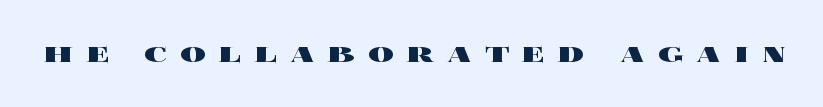
Q: Is the text bold? A: Yes.
Q: Is the text italic (slanted)? A: No, it is upright.
Q: Is the text underlined? A: No.
Q: Is the spacing between letters normal or unusually wide? A: Unusually wide.
Q: Width (condensed, normal, or wide)? A: Wide.
Q: x-height? A: Large.
Q: Monospaced? A: No.
